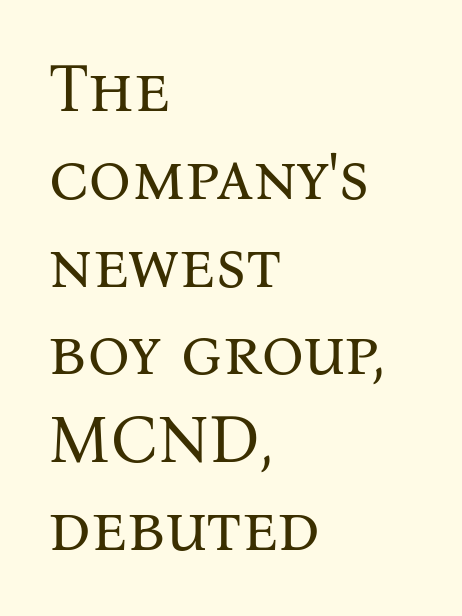
Letter spacing: default. Heft: none added — not bold. To sum up the face: it has serifs. Normally led — the rows are evenly, conventionally spaced. Tall strokes in this sample are plumb rather than angled. Descender tails drop into unmarked territory.
